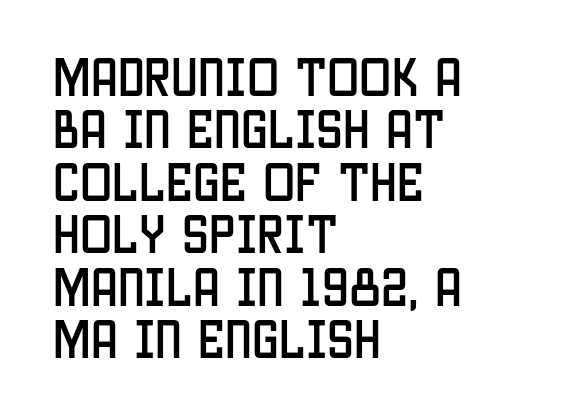
Q: Is the text italic (slanted)? A: No, it is upright.
Q: Is the typeface a serif or a sans-serif typeface? A: Sans-serif.
Q: Is the text underlined? A: No.
Q: How is the paragraph aligned? A: Left-aligned.
Q: Is the spacing between letters normal or unusually wide? A: Normal.
Q: Width (condensed, normal, or wide)? A: Condensed.
Q: Stroke contrast? A: Low.
Q: x-height? A: Large.
Q: Monospaced? A: No.
